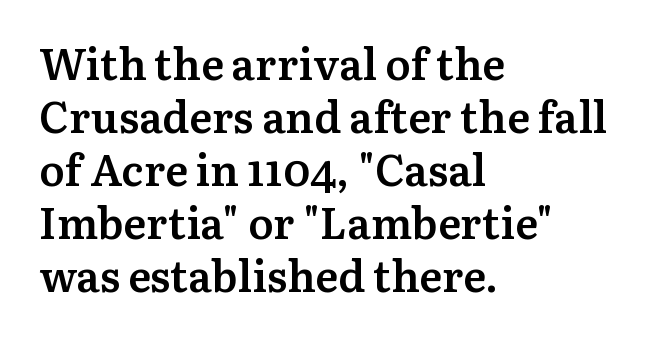
{"serif": "yes", "italic": "no", "bold": "semi", "weight": "semibold", "width": "normal", "stroke_contrast": "medium", "x_height": "medium", "monospaced": "no", "underline": "no", "align": "left", "line_spacing_ratio": 1.23, "letter_spacing": "normal", "letter_spacing_em": 0.0, "glyph_px": 43}
